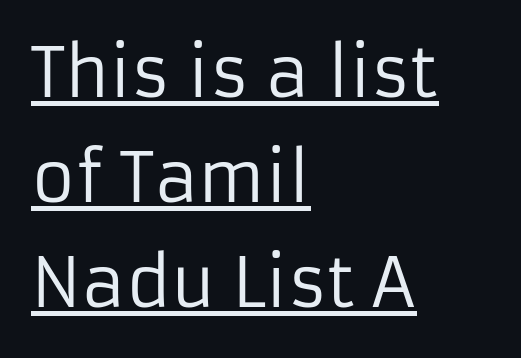
{"serif": "no", "italic": "no", "bold": "no", "weight": "regular", "width": "normal", "stroke_contrast": "low", "x_height": "medium", "monospaced": "no", "underline": "yes", "align": "left", "line_spacing": "normal", "line_spacing_ratio": 1.57, "letter_spacing": "normal", "letter_spacing_em": 0.0, "glyph_px": 67}
